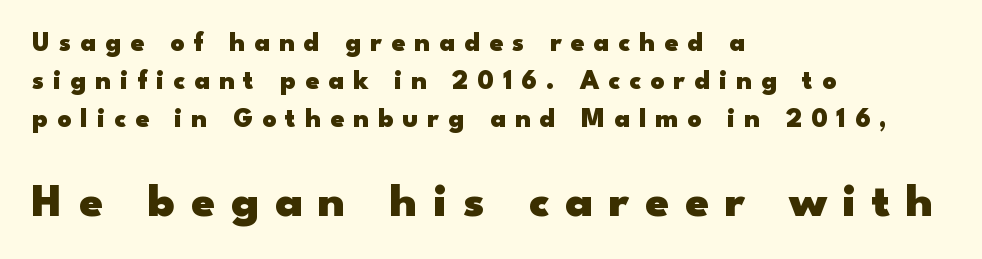
The type family on display is of the sans-serif kind. Type without underlining. The passage shown begins with its smaller block and ends with its larger one. Where is the straight margin? On the left.
